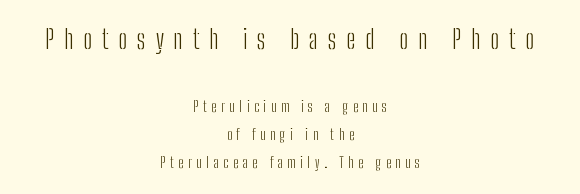
One glance says open: line gaps are wider than usual. The passage is arranged like a title page — every line centered. If you squint, the top block still reads clearly — it's the larger of the two. Observe the wide spacing: letters keep a clear distance from each other. Letters have the restrained weight of plain body copy at most.
